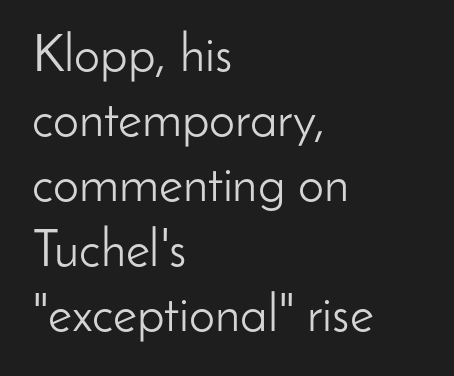
{"serif": "no", "italic": "no", "bold": "no", "weight": "light", "width": "normal", "stroke_contrast": "low", "x_height": "small", "monospaced": "no", "underline": "no", "align": "left", "line_spacing": "normal", "line_spacing_ratio": 1.25, "letter_spacing": "normal", "letter_spacing_em": 0.0, "glyph_px": 52}
